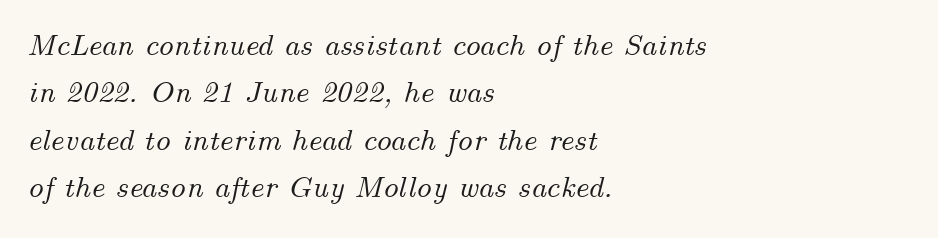
{"italic": "yes", "lean": "right", "slant_degrees": 14, "width": "normal", "stroke_contrast": "medium", "x_height": "small", "monospaced": "no", "underline": "no", "align": "left", "line_spacing": "normal", "line_spacing_ratio": 1.53, "letter_spacing": "normal", "letter_spacing_em": 0.0, "glyph_px": 31}
